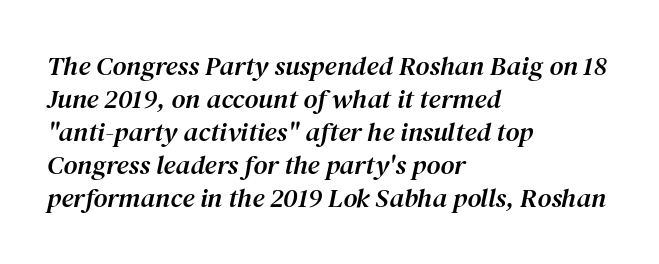
The image shows 27 px text type, italic (leaning right); set left-aligned, line spacing 1.22x, normal letter spacing, not underlined.
